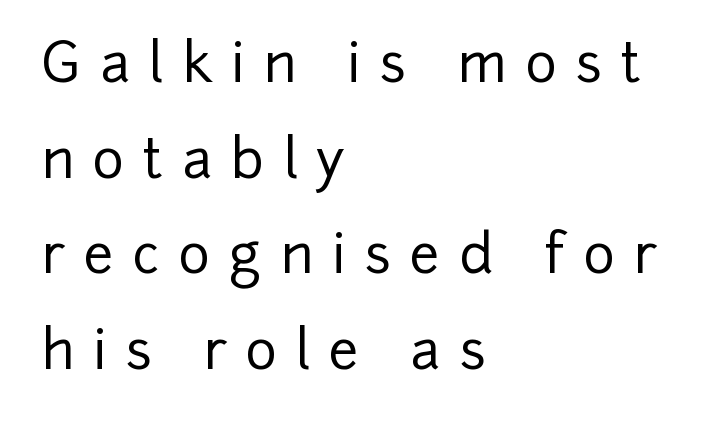
Q: Is the text italic (slanted)? A: No, it is upright.
Q: Is the typeface a serif or a sans-serif typeface? A: Sans-serif.
Q: Is the text underlined? A: No.
Q: How is the paragraph aligned? A: Left-aligned.
Q: Is the spacing between letters normal or unusually wide? A: Unusually wide.
Q: Width (condensed, normal, or wide)? A: Normal.
Q: Stroke contrast? A: Low.
Q: x-height? A: Medium.
Q: Monospaced? A: No.
